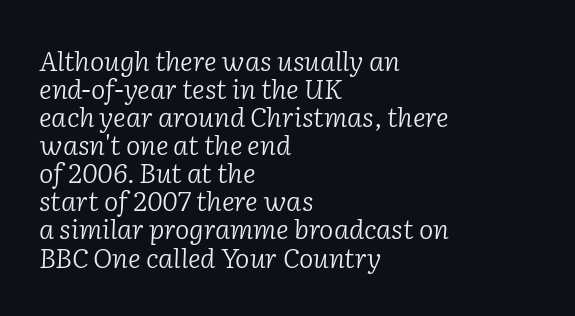
{"italic": "yes", "lean": "right", "slant_degrees": 2, "bold": "no", "underline": "no", "align": "left", "line_spacing": "tight", "line_spacing_ratio": 1.04, "letter_spacing": "normal", "letter_spacing_em": 0.0, "glyph_px": 27}
